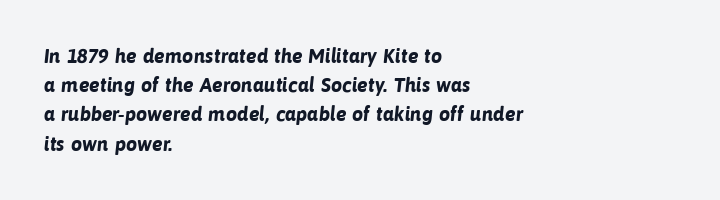
{"bold": "yes", "underline": "no", "align": "left", "line_spacing": "normal", "line_spacing_ratio": 1.46, "letter_spacing": "normal", "letter_spacing_em": 0.0, "glyph_px": 20}
